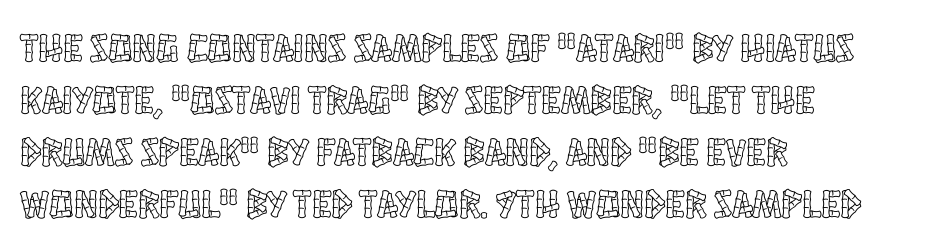
{"italic": "no", "width": "condensed", "x_height": "large", "monospaced": "no", "underline": "no", "align": "left", "line_spacing": "normal", "line_spacing_ratio": 1.3, "letter_spacing": "normal", "letter_spacing_em": 0.0, "glyph_px": 40}
